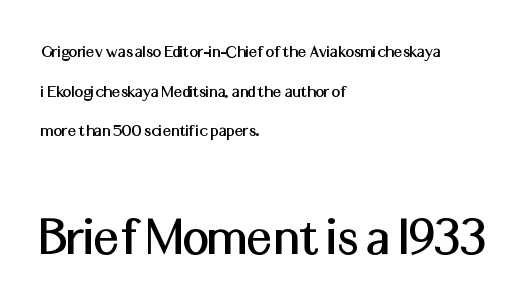
Is this a fixed-width face? No — the glyphs have proportional, varying widths. The words here are not underlined. Notice how the stems are strictly vertical — no italics here. The tracking reads as untouched default to a designer's eye.
